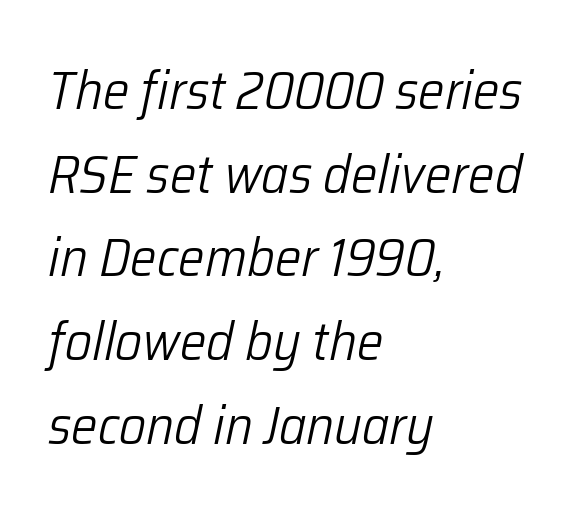
{"italic": "yes", "lean": "right", "slant_degrees": 12, "bold": "no", "weight": "light", "width": "normal", "stroke_contrast": "low", "x_height": "medium", "monospaced": "no", "underline": "no", "align": "left", "line_spacing": "normal", "line_spacing_ratio": 1.58, "letter_spacing": "normal", "letter_spacing_em": 0.0, "glyph_px": 53}
